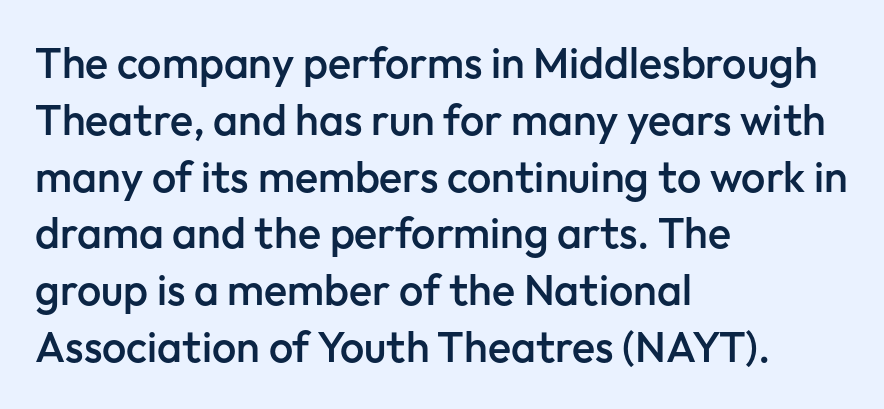
Q: Is the text bold? A: Semi-bold.
Q: Is the text italic (slanted)? A: No, it is upright.
Q: Is the typeface a serif or a sans-serif typeface? A: Sans-serif.
Q: Is the text underlined? A: No.
Q: How is the paragraph aligned? A: Left-aligned.
Q: Is the spacing between letters normal or unusually wide? A: Normal.
Q: Is the spacing between lines tight, normal or loose? A: Normal.
Q: Width (condensed, normal, or wide)? A: Normal.
Q: Stroke contrast? A: Low.
Q: x-height? A: Medium.
Q: Monospaced? A: No.
